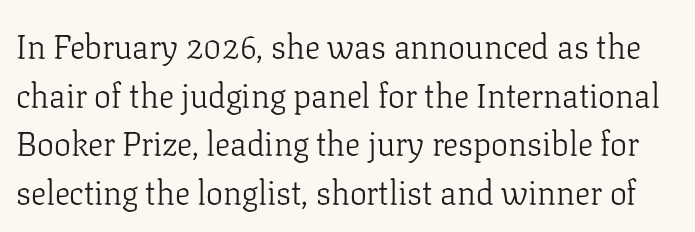
The image shows 34 px light serif type, upright; set normal line spacing (1.43x), normal letter spacing, not underlined; low stroke contrast and a medium x-height.
